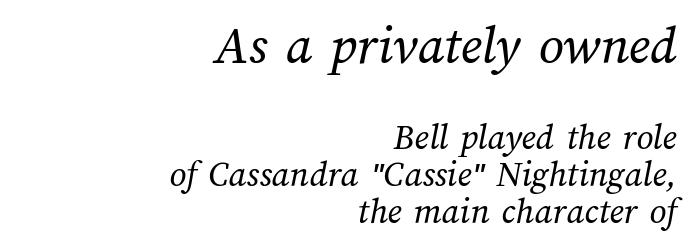
{"bold": "no", "weight": "regular", "width": "normal", "stroke_contrast": "medium", "x_height": "medium", "monospaced": "no", "underline": "no", "align": "right", "line_spacing": "tight", "line_spacing_ratio": 1.01, "letter_spacing": "normal", "letter_spacing_em": 0.0, "larger_block": "first", "size_ratio": 1.49, "glyph_px": 55}
